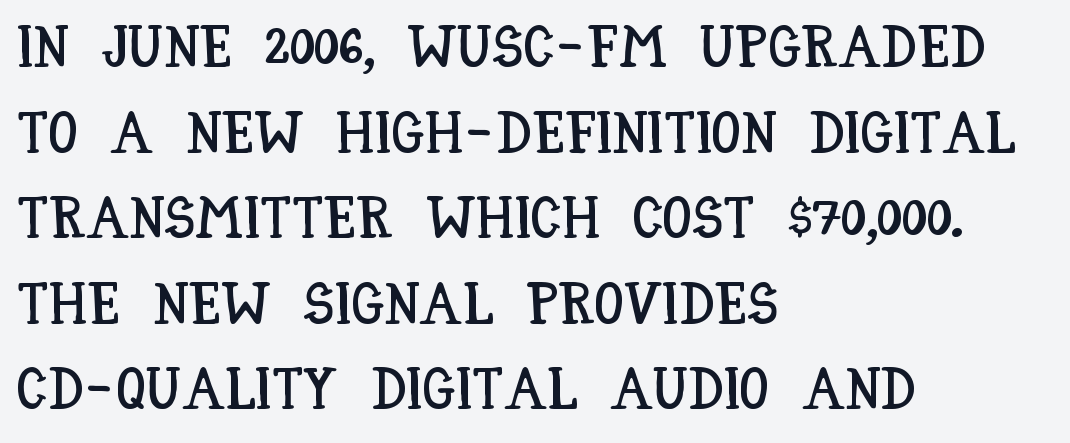
The image shows 59 px condensed type, upright; set left-aligned, normal line spacing (1.45x), normal letter spacing, not underlined; low stroke contrast and a large x-height.
